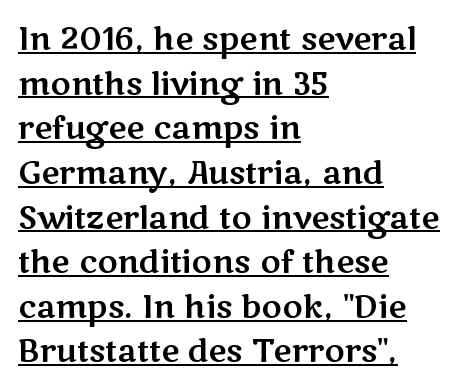
The image shows 31 px wide sans-serif type, upright; set left-aligned, normal line spacing (1.44x), normal letter spacing, underlined; medium stroke contrast and a medium x-height.
